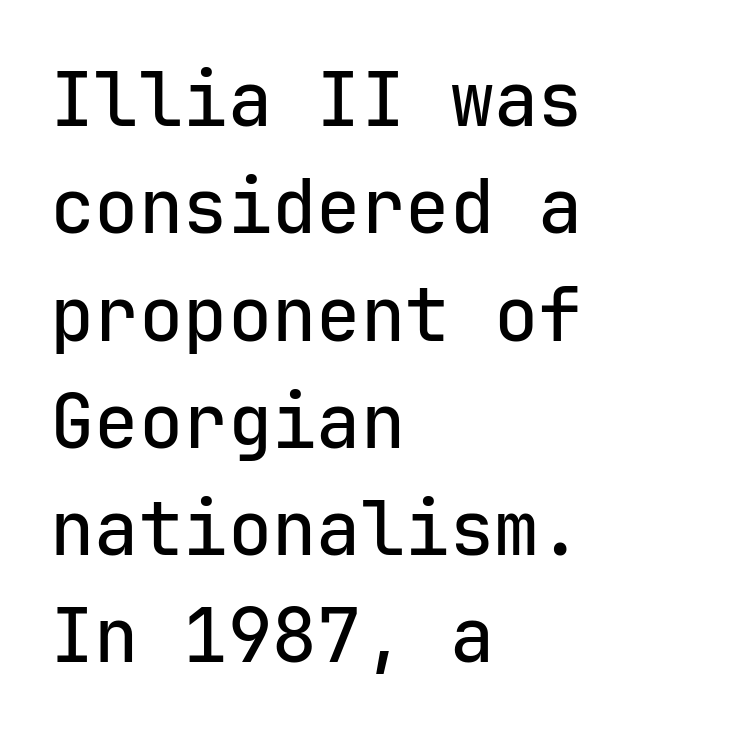
Grotesque or geometric, the face here clearly has no serifs. Monospaced: the letters line up in strict vertical columns. This sample uses an upright cut, with every glyph sitting square on the baseline. Quick note: underline off. Does the copy run flush right? No — it runs flush left. Normally led — the rows are evenly, conventionally spaced.
